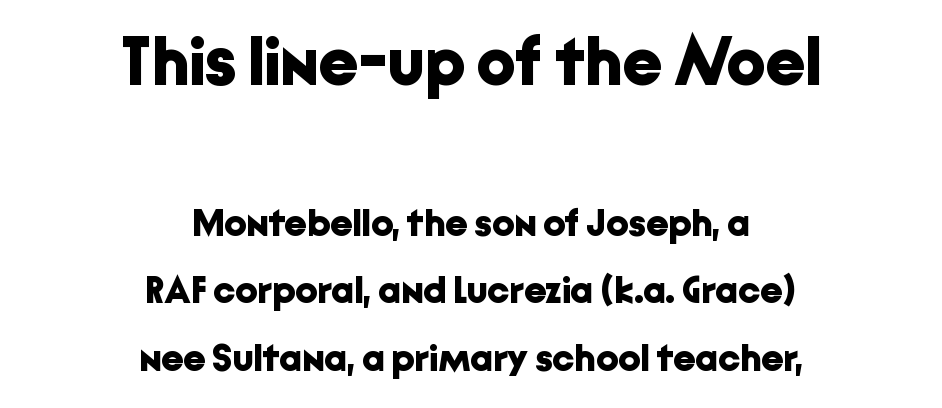
{"serif": "no", "italic": "no", "bold": "yes", "weight": "bold", "width": "normal", "stroke_contrast": "low", "x_height": "medium", "monospaced": "no", "underline": "no", "align": "center", "line_spacing_ratio": 1.73, "letter_spacing": "normal", "letter_spacing_em": 0.0, "larger_block": "first", "size_ratio": 1.77, "glyph_px": 69}
